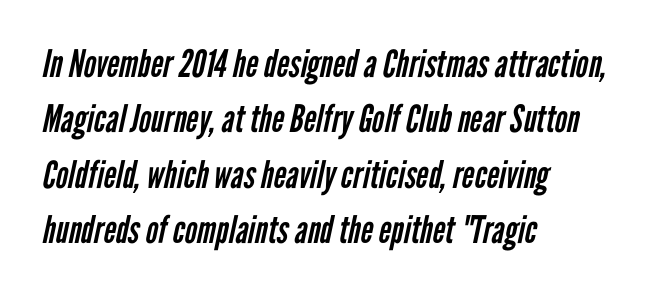
{"serif": "no", "bold": "no", "weight": "regular", "width": "condensed", "stroke_contrast": "low", "x_height": "medium", "monospaced": "no", "underline": "no", "align": "left", "line_spacing": "normal", "line_spacing_ratio": 1.46, "letter_spacing": "normal", "letter_spacing_em": 0.0, "glyph_px": 38}
